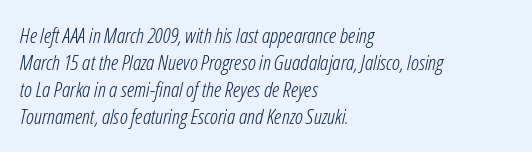
Students, note that the glyphs here touch the page at normal intervals. Reading down the block, your eye returns to a fixed left position each line. How would I describe the line gaps? Plain and ordinary. The specimen reads as italic at a glance. No extra ink here — the face is not bold. This rendering features lettering with no underline.
